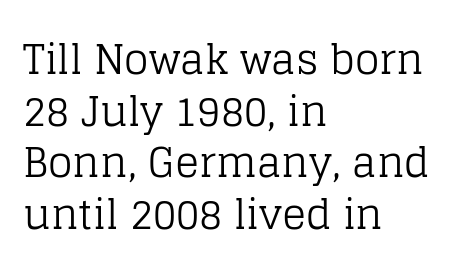
The image shows 40 px regular-weight serif type, upright; set left-aligned, normal line spacing (1.29x), normal letter spacing, not underlined; low stroke contrast and a large x-height.
